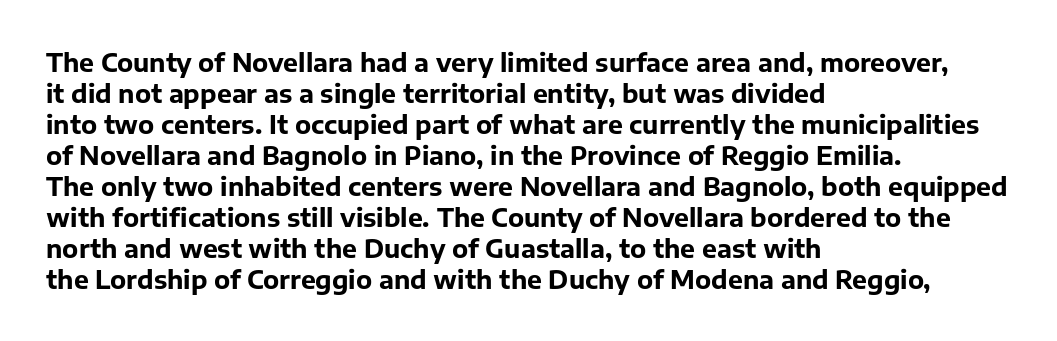
The image shows 25 px bold type, upright; set left-aligned, line spacing 1.24x, normal letter spacing, not underlined.
